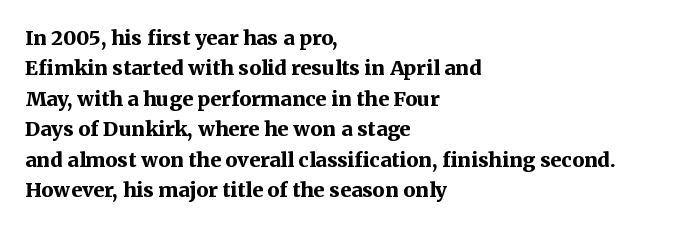
{"italic": "no", "bold": "yes", "underline": "no", "align": "left", "line_spacing": "normal", "line_spacing_ratio": 1.52, "letter_spacing": "normal", "letter_spacing_em": 0.0, "glyph_px": 20}
